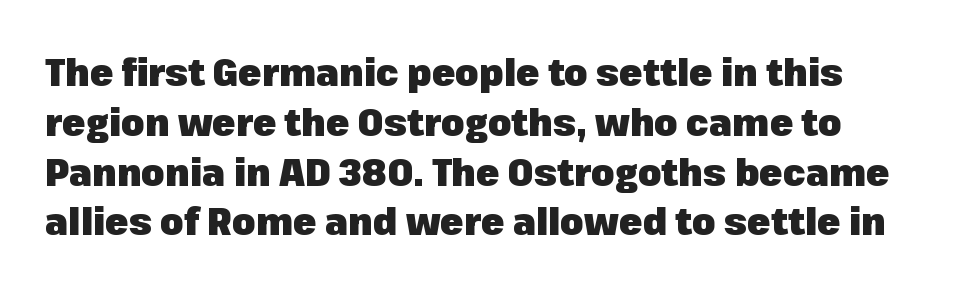
{"serif": "no", "italic": "no", "bold": "yes", "weight": "heavy", "width": "normal", "stroke_contrast": "low", "x_height": "medium", "monospaced": "no", "underline": "no", "line_spacing": "normal", "line_spacing_ratio": 1.31, "letter_spacing": "normal", "letter_spacing_em": 0.0, "glyph_px": 38}
